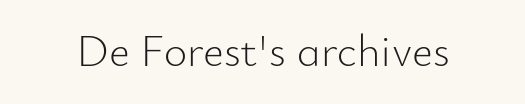
A typesetter would call this proportional, since set widths differ per character. Grotesque or geometric, the face here clearly has no serifs. Short note: letters normally spaced. The space beneath each line is pristine and unruled.
